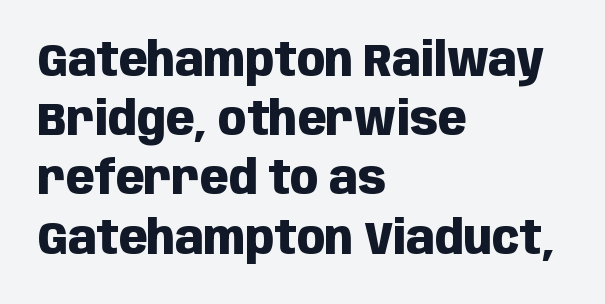
The image shows 47 px heavy, condensed sans-serif type, upright; set left-aligned, normal line spacing (1.26x), normal letter spacing, not underlined; low stroke contrast and a large x-height.
